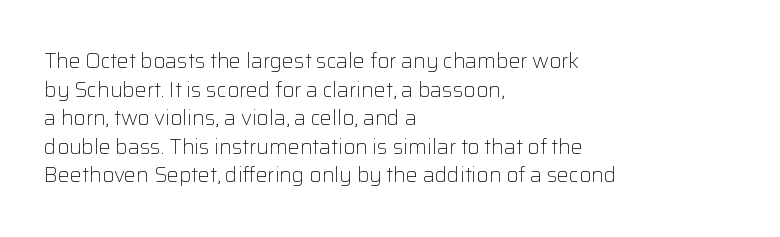
The image shows 21 px text type, upright; set left-aligned, normal line spacing (1.36x), normal letter spacing, not underlined.
